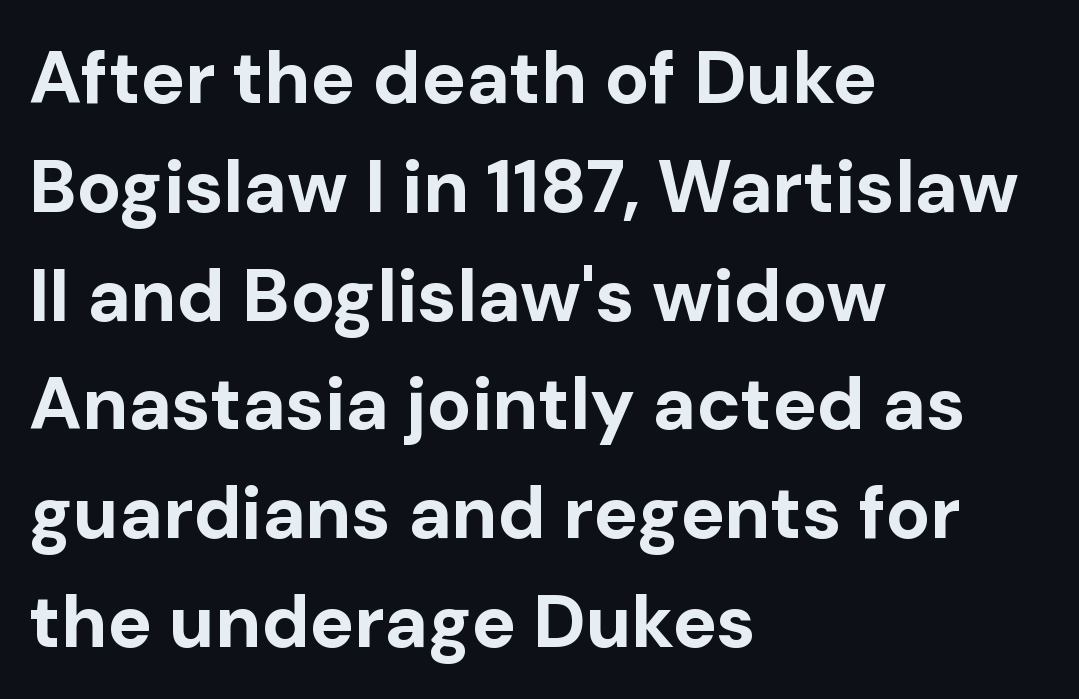
{"serif": "no", "italic": "no", "bold": "yes", "weight": "bold", "width": "normal", "stroke_contrast": "low", "x_height": "medium", "monospaced": "no", "underline": "no", "align": "left", "line_spacing": "normal", "line_spacing_ratio": 1.47, "letter_spacing": "normal", "letter_spacing_em": 0.0, "glyph_px": 74}
